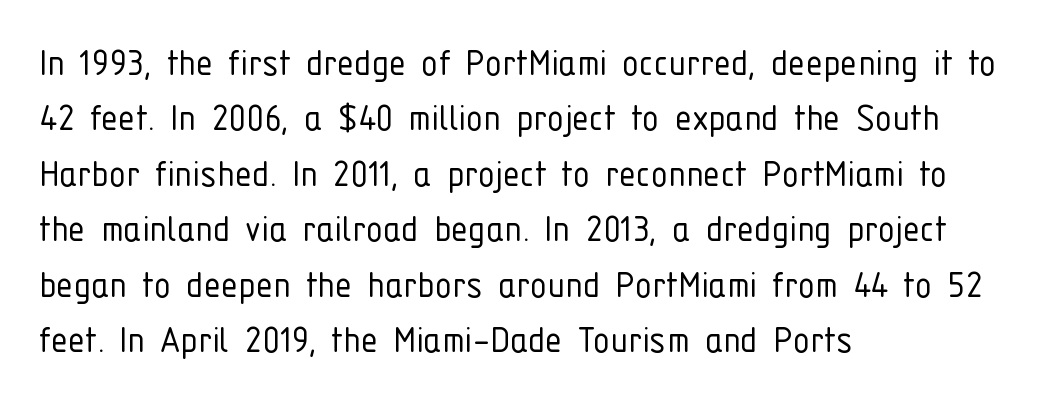
Q: Is the text bold? A: No.
Q: Is the text italic (slanted)? A: No, it is upright.
Q: Is the typeface a serif or a sans-serif typeface? A: Sans-serif.
Q: Is the text underlined? A: No.
Q: How is the paragraph aligned? A: Left-aligned.
Q: Is the spacing between letters normal or unusually wide? A: Normal.
Q: Is the spacing between lines tight, normal or loose? A: Normal.
Q: Width (condensed, normal, or wide)? A: Condensed.
Q: Stroke contrast? A: Low.
Q: x-height? A: Medium.
Q: Monospaced? A: No.
